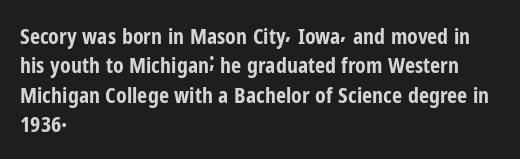
Every character sits straight up, as roman type does. Visually the block forms a straight wall on the left and a jagged coastline on the right. I'd describe the lettering as bold — thick and assertive. Unmarked baselines from the first word to the last.
